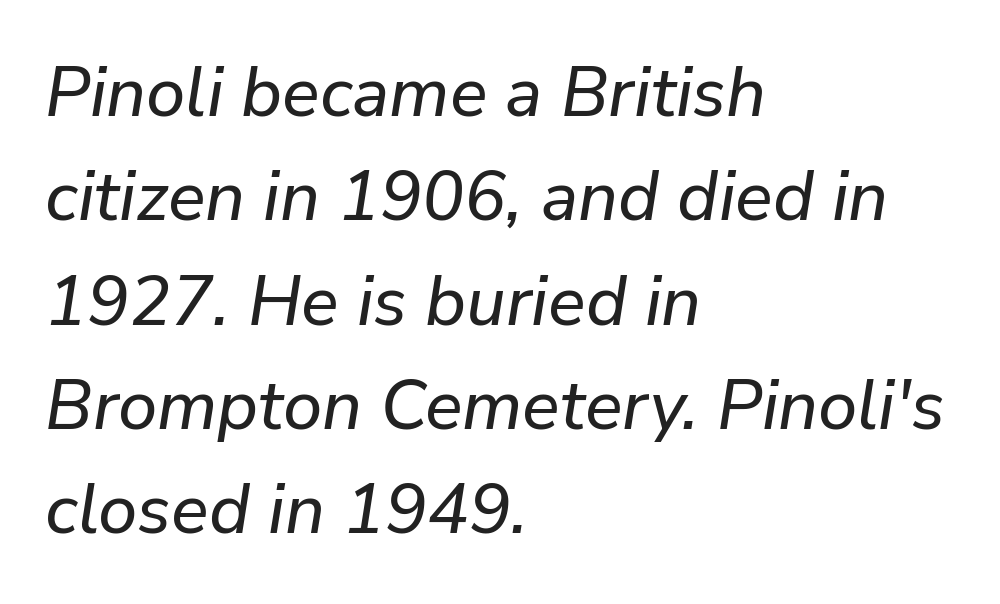
Characters are canted at an angle relative to the baseline's perpendicular. These lines are set flush left with a ragged right edge. The string is rendered with underlining switched off. You could not count columns in this text — the font is proportionally spaced.
